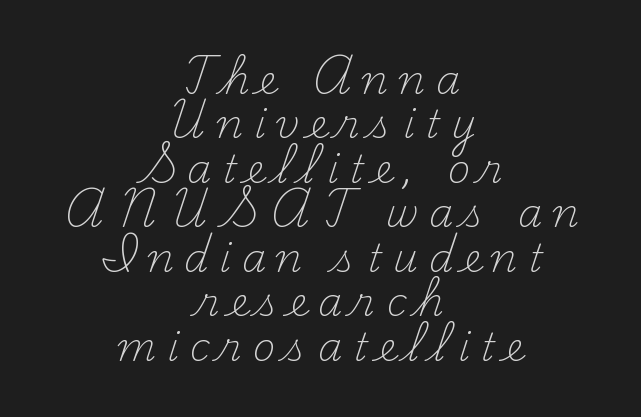
{"bold": "no", "weight": "light", "width": "normal", "stroke_contrast": "medium", "x_height": "small", "monospaced": "no", "underline": "no", "align": "center", "line_spacing": "tight", "line_spacing_ratio": 1.14, "letter_spacing": "wide", "letter_spacing_em": 0.27, "glyph_px": 39}
